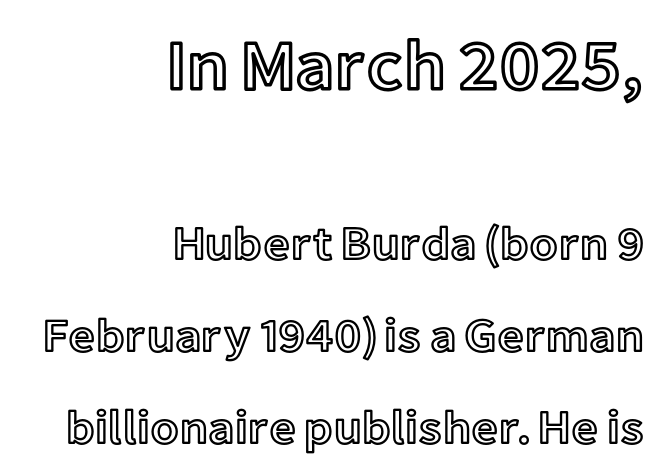
{"italic": "no", "width": "normal", "x_height": "medium", "monospaced": "no", "underline": "no", "align": "right", "line_spacing": "loose", "line_spacing_ratio": 1.95, "letter_spacing": "normal", "letter_spacing_em": 0.0, "larger_block": "first", "size_ratio": 1.49, "glyph_px": 70}
